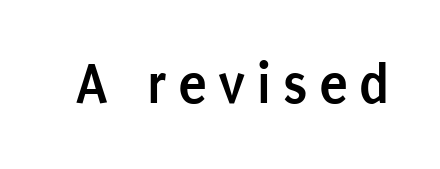
Posture: upright roman. Glance below the letters and you will spot only blank space. Emphasis by weight is at full strength: bold. You could not count columns in this text — the font is proportionally spaced. The characters display no serif detailing; their extremities are plain.
